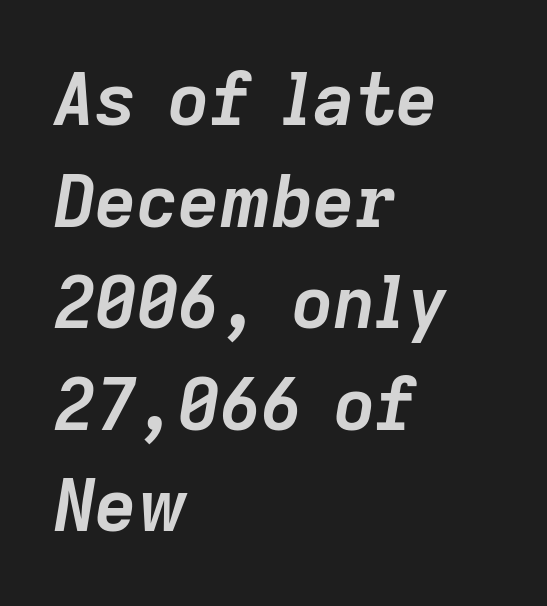
The gaps between neighbouring characters are ordinary and unremarkable. These lines sit exactly where default settings would place them. Anything drawn beneath the words? Only blank space. The rendering uses natural spacing where letterforms have individual widths. The passage shown leans; its letterforms are oblique. Each line starts at the same left margin while the right side varies.
